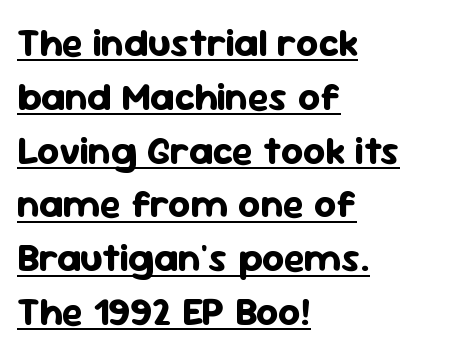
The tracking reads as untouched default to a designer's eye. Compared with an ordinary text face, these strokes are far heavier — a full bold. Varying glyph widths throughout — classic text-font behaviour. Is there an underline? Yes — a line sits under the letters. Do the letters lean? They stand straight. The designer left line spacing at the default.
